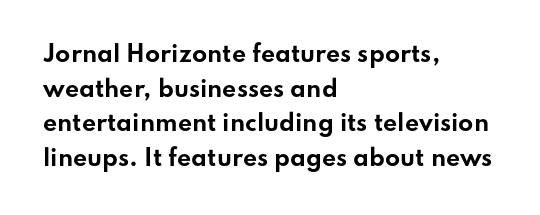
Q: Is the text bold? A: Yes.
Q: Is the text italic (slanted)? A: No, it is upright.
Q: Is the text underlined? A: No.
Q: How is the paragraph aligned? A: Left-aligned.
Q: Is the spacing between letters normal or unusually wide? A: Normal.
Q: Is the spacing between lines tight, normal or loose? A: Normal.
